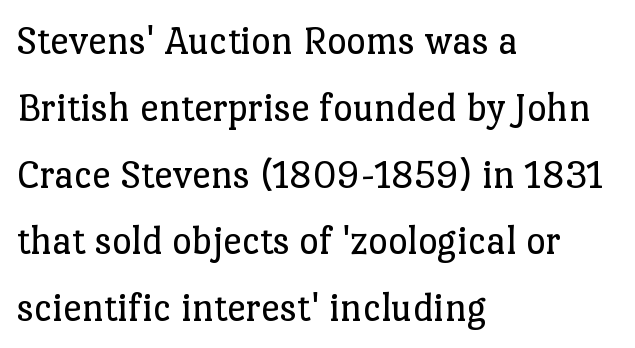
Q: Is the text bold? A: No.
Q: Is the text italic (slanted)? A: No, it is upright.
Q: Is the typeface a serif or a sans-serif typeface? A: Serif.
Q: Is the text underlined? A: No.
Q: How is the paragraph aligned? A: Left-aligned.
Q: Is the spacing between letters normal or unusually wide? A: Normal.
Q: Is the spacing between lines tight, normal or loose? A: Normal.
Q: Width (condensed, normal, or wide)? A: Normal.
Q: Stroke contrast? A: Low.
Q: x-height? A: Medium.
Q: Monospaced? A: No.
